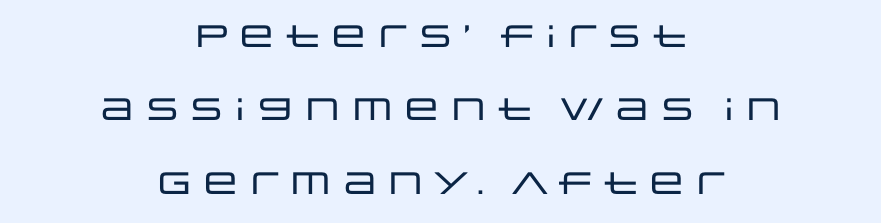
The image shows 31 px wide sans-serif type, upright; set centered, loose line spacing (2.37x), normal letter spacing, not underlined; low stroke contrast and a large x-height.
